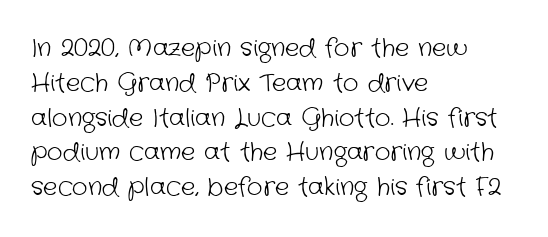
{"bold": "no", "underline": "no", "align": "left", "line_spacing": "normal", "line_spacing_ratio": 1.45, "letter_spacing": "normal", "letter_spacing_em": 0.0, "glyph_px": 24}
